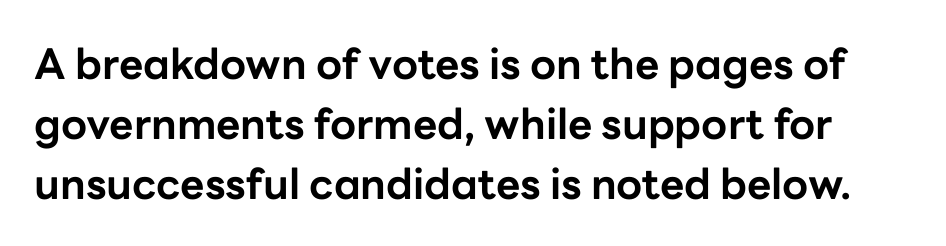
Q: Is the text bold? A: Yes.
Q: Is the text italic (slanted)? A: No, it is upright.
Q: Is the typeface a serif or a sans-serif typeface? A: Sans-serif.
Q: Is the text underlined? A: No.
Q: Is the spacing between letters normal or unusually wide? A: Normal.
Q: Is the spacing between lines tight, normal or loose? A: Normal.
Q: Width (condensed, normal, or wide)? A: Normal.
Q: Stroke contrast? A: Low.
Q: x-height? A: Medium.
Q: Monospaced? A: No.
